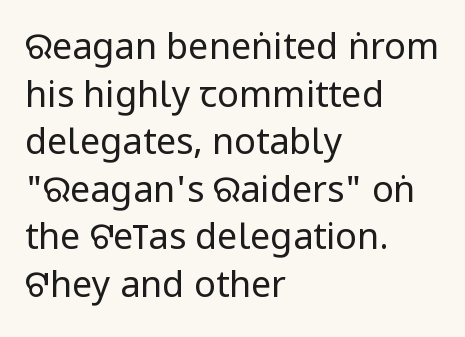
Compared with typical paragraphs, the rows here are spaced about the same. The lettering stays uniformly vertical, giving the passage a roman look. You can tell from the bare stems that sans-serif type was used. These glyphs show unthickened strokes, regular width or finer.
